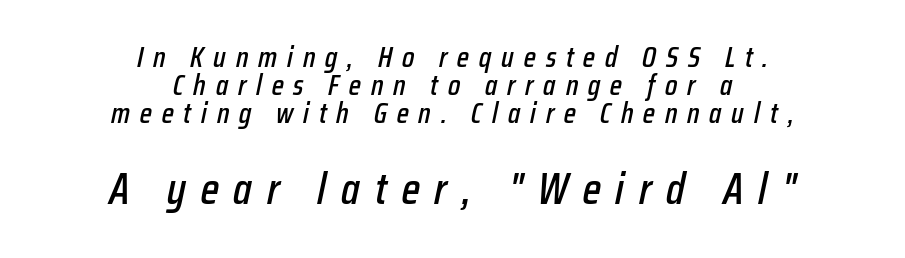
Q: Is the text italic (slanted)? A: Yes, it leans right by about 12 degrees.
Q: Is the text underlined? A: No.
Q: How is the paragraph aligned? A: Centered.
Q: Is the spacing between letters normal or unusually wide? A: Unusually wide.
Q: Is the spacing between lines tight, normal or loose? A: Tight.
Q: Which block of text is set in a larger size, the first (top) or the second (bottom)? A: The second (bottom) one.
Q: Width (condensed, normal, or wide)? A: Condensed.
Q: Stroke contrast? A: Low.
Q: x-height? A: Medium.
Q: Monospaced? A: No.
